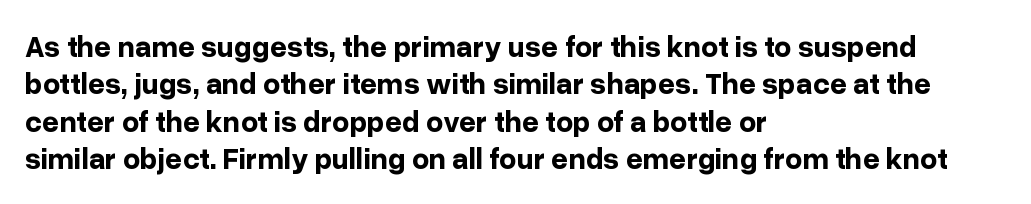
The image shows 30 px bold sans-serif type, upright; set left-aligned, normal line spacing (1.25x), normal letter spacing, not underlined; low stroke contrast and a medium x-height.
